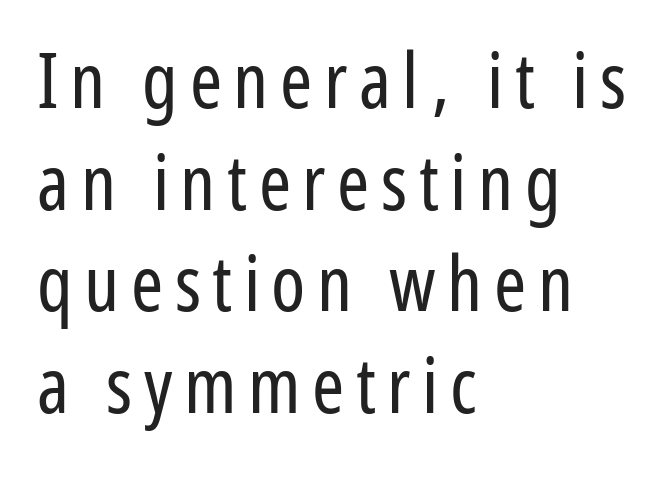
Summary of vertical rhythm: regular, with standard interline spacing. The type sits square on the baseline with zero lean. Does the type have serifs? No, each stem ends abruptly. The text block is weighted toward the left margin, trailing off unevenly rightward. Only glyphs here, with clear space below each row.
